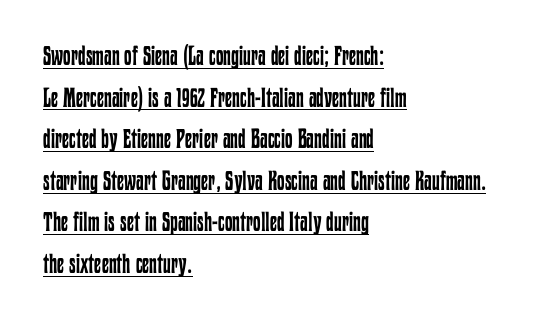
The image shows 27 px text type, upright; set left-aligned, normal line spacing (1.54x), normal letter spacing, underlined.
